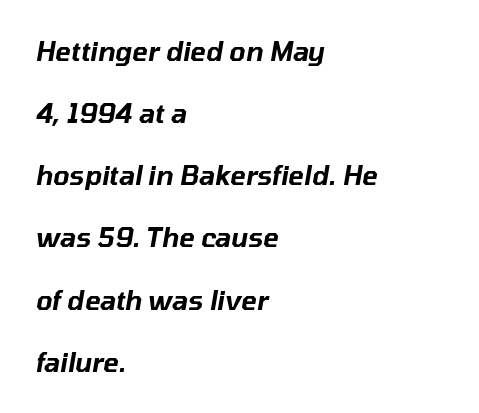
{"italic": "yes", "lean": "right", "slant_degrees": 10, "underline": "no", "align": "left", "line_spacing": "loose", "line_spacing_ratio": 2.39, "letter_spacing": "normal", "letter_spacing_em": 0.0, "glyph_px": 26}
